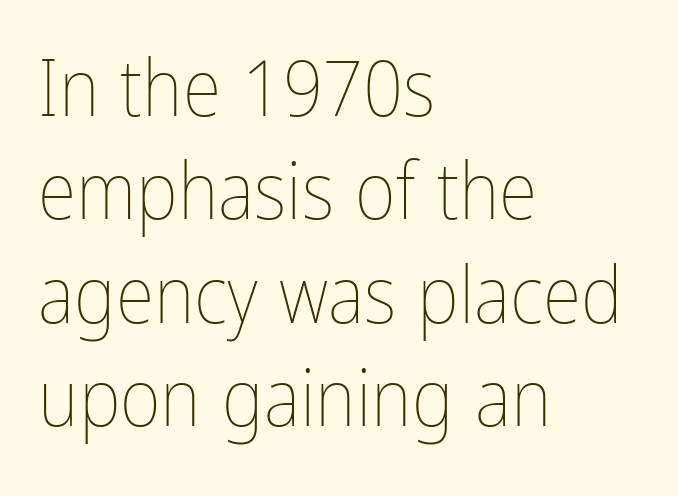
Vertical stems look standard width or narrower in stroke. The area under the type is left untouched. Is there much room between lines? A standard amount, neither cramped nor airy. Caption: standard tracking, unaltered. Horizontal alignment here is leftward, the default for most running prose.
